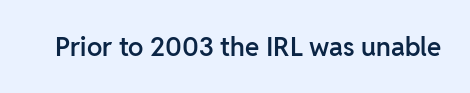
The image shows 26 px text type, upright; set normal letter spacing, not underlined.
